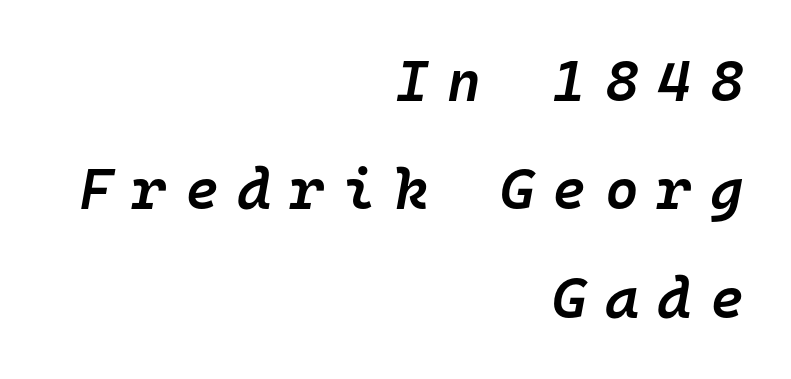
Q: Is the text bold? A: Semi-bold.
Q: Is the text italic (slanted)? A: Yes, it leans right by about 10 degrees.
Q: Is the text underlined? A: No.
Q: How is the paragraph aligned? A: Right-aligned.
Q: Is the spacing between letters normal or unusually wide? A: Unusually wide.
Q: Width (condensed, normal, or wide)? A: Normal.
Q: Stroke contrast? A: Low.
Q: x-height? A: Medium.
Q: Monospaced? A: Yes.
